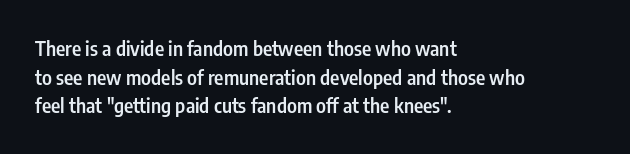
The image shows 20 px text type, upright; set left-aligned, normal line spacing (1.43x), normal letter spacing, not underlined.
